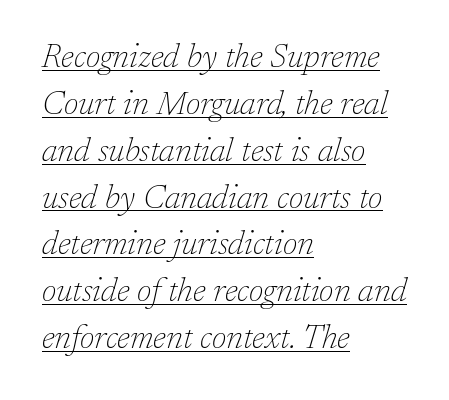
Q: Is the text bold? A: No.
Q: Is the text italic (slanted)? A: Yes, it leans right by about 17 degrees.
Q: Is the typeface a serif or a sans-serif typeface? A: Serif.
Q: Is the text underlined? A: Yes.
Q: How is the paragraph aligned? A: Left-aligned.
Q: Is the spacing between letters normal or unusually wide? A: Normal.
Q: Is the spacing between lines tight, normal or loose? A: Normal.
Q: Width (condensed, normal, or wide)? A: Normal.
Q: Stroke contrast? A: Low.
Q: x-height? A: Medium.
Q: Monospaced? A: No.
